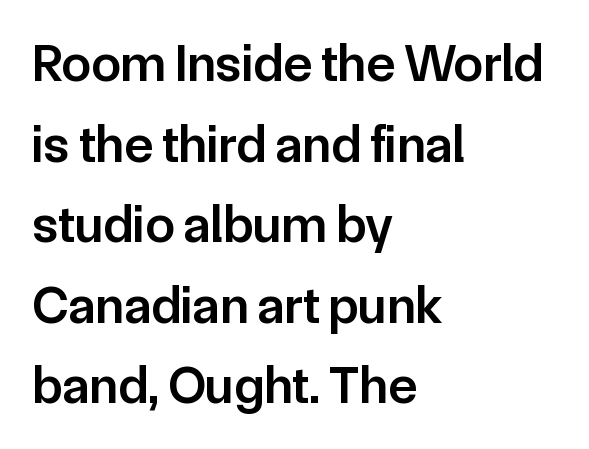
Q: Is the text bold? A: Semi-bold.
Q: Is the text italic (slanted)? A: No, it is upright.
Q: Is the typeface a serif or a sans-serif typeface? A: Sans-serif.
Q: Is the text underlined? A: No.
Q: How is the paragraph aligned? A: Left-aligned.
Q: Is the spacing between letters normal or unusually wide? A: Normal.
Q: Is the spacing between lines tight, normal or loose? A: Normal.
Q: Width (condensed, normal, or wide)? A: Normal.
Q: Stroke contrast? A: Low.
Q: x-height? A: Medium.
Q: Monospaced? A: No.
